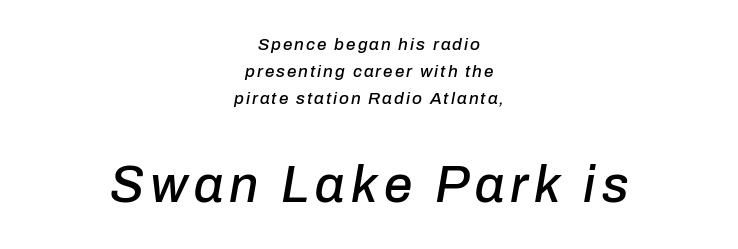
These lines are rendered in a variable-pitch font. An italicized treatment has been applied to the whole sample. Glance below the letters and you will spot only blank space. This rendering uses center alignment, leaving both contours irregular but symmetric. Leading matches the norm, producing a regular column. Reading top to bottom, the characters get bigger at the block break.
